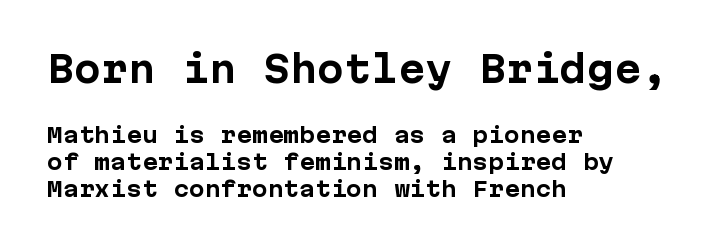
{"serif": "no", "italic": "no", "bold": "yes", "weight": "bold", "width": "normal", "stroke_contrast": "low", "x_height": "medium", "underline": "no", "align": "left", "line_spacing": "normal", "line_spacing_ratio": 1.29, "letter_spacing": "normal", "letter_spacing_em": 0.0, "larger_block": "first", "size_ratio": 1.71, "glyph_px": 36}
